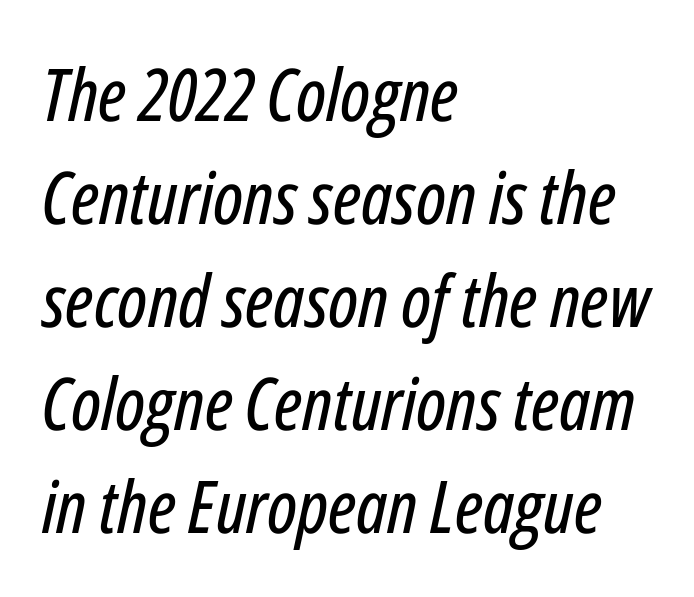
In terms of posture, this sample is oblique. A typesetter would call this proportional, since set widths differ per character. Evenly set lines give the paragraph a standard silhouette. These lines are set flush left with a ragged right edge.
